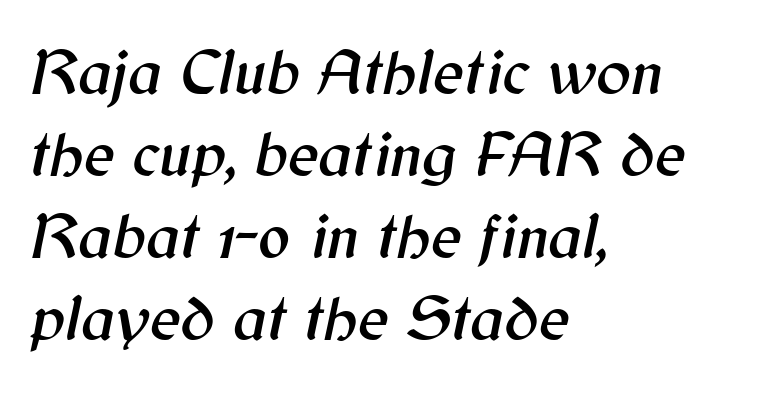
The image shows 65 px text type, italic (leaning right); set left-aligned, normal line spacing (1.26x), normal letter spacing, not underlined; medium stroke contrast and a medium x-height.
